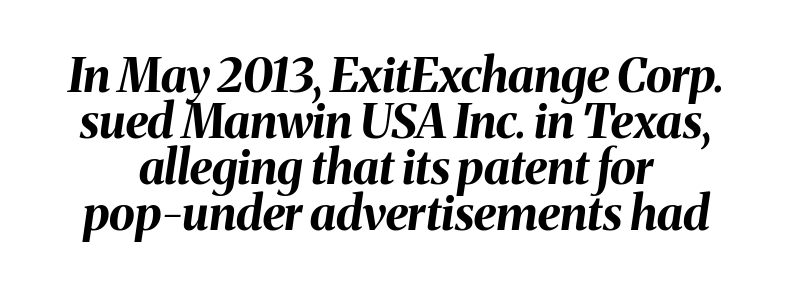
This rendering features lettering with no underline. Characters follow at the spacing the type designer built in. Strokes here are thick enough to call this a true bold. Looks like regular typesetting: each glyph gets only the width it needs. The block of text is dense from top to bottom, with scant space between rows.
